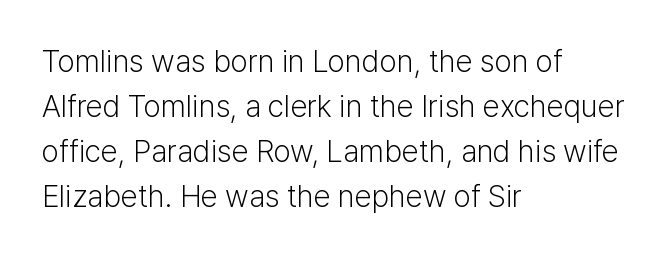
The image shows 31 px light sans-serif type, upright; set left-aligned, normal line spacing (1.45x), normal letter spacing, not underlined; low stroke contrast and a medium x-height.
